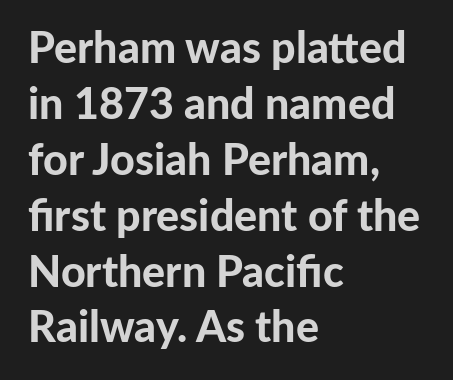
The image shows 43 px bold sans-serif type, upright; set left-aligned, normal line spacing (1.3x), normal letter spacing, not underlined; low stroke contrast and a medium x-height.
